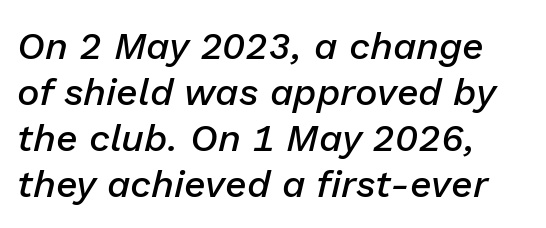
The image shows 38 px semibold type, italic (leaning right); set left-aligned, line spacing 1.21x, normal letter spacing, not underlined; low stroke contrast and a medium x-height.
